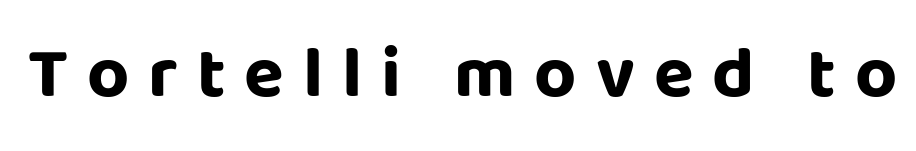
A sans-serif font was chosen for this passage. This sample uses an upright cut, with every glyph sitting square on the baseline. How are the letters spaced? Widely, with obvious added tracking. These lines carry a lot of weight — the face is fully bold. These lines are rendered in a variable-pitch font.
